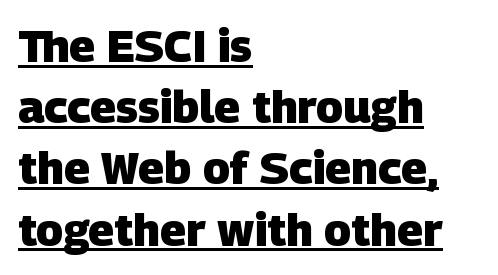
Are there feet on the stems? There aren't — it's a sans. The passage is arranged the way most books set body copy — flush left. Think of a printed novel: that variable character pitch is what you see here. Leading matches the norm, producing a regular column. Emphasis by weight is at full strength: bold.
